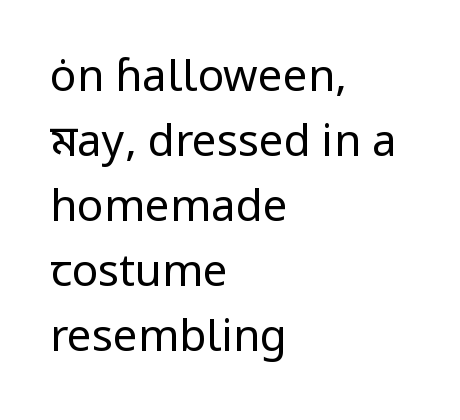
The image shows 44 px regular-weight sans-serif type, upright; set left-aligned, normal line spacing (1.48x), normal letter spacing, not underlined; low stroke contrast and a medium x-height.
